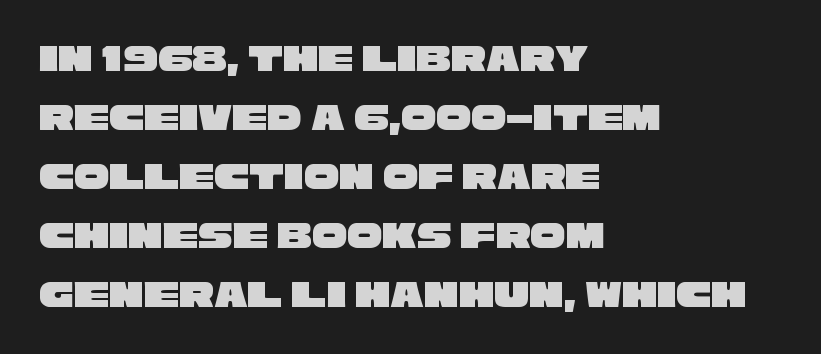
The image shows 39 px wide sans-serif type; set left-aligned, normal line spacing (1.51x), normal letter spacing, not underlined; low stroke contrast and a large x-height.
